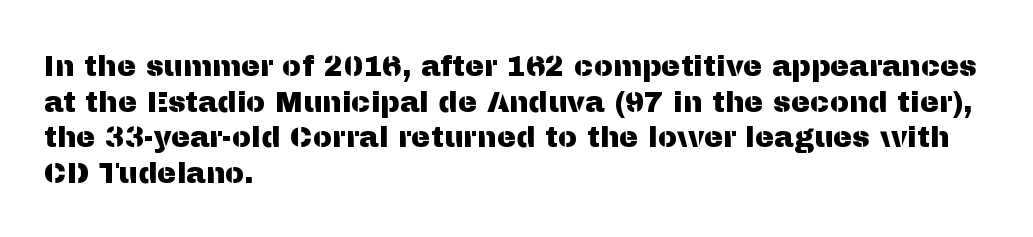
Is this a fixed-width face? No — the glyphs have proportional, varying widths. Notice how the passage keeps a crisp vertical edge on the left only. Serifs: no, the terminals of the letterforms are clean. Quick note: underline off. Spacing between characters is what you'd get straight out of the box. Notice how the stems are strictly vertical — no italics here.
